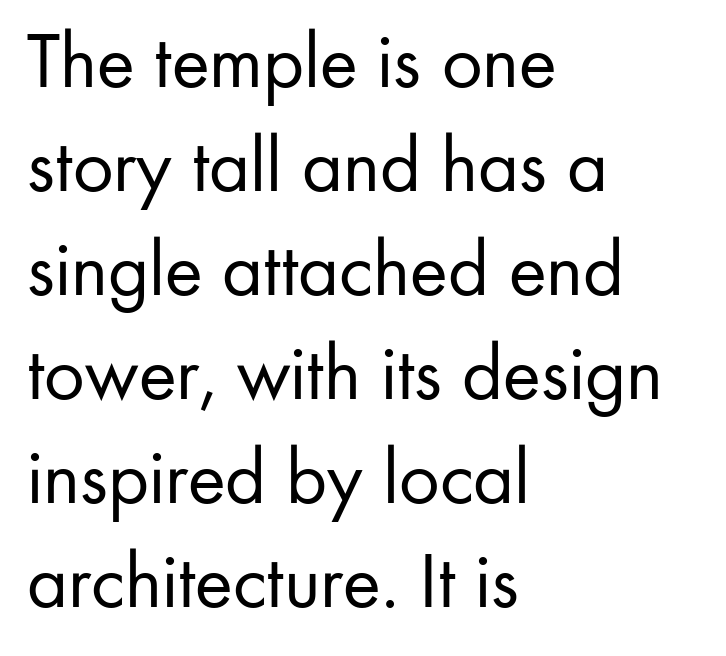
{"serif": "no", "italic": "no", "bold": "no", "weight": "regular", "width": "normal", "stroke_contrast": "low", "x_height": "small", "monospaced": "no", "underline": "no", "align": "left", "line_spacing": "normal", "line_spacing_ratio": 1.3, "letter_spacing": "normal", "letter_spacing_em": 0.0, "glyph_px": 80}
